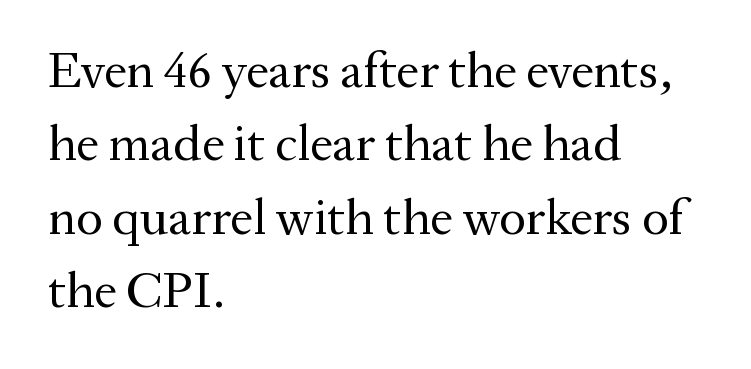
Q: Is the text bold? A: No.
Q: Is the text italic (slanted)? A: No, it is upright.
Q: Is the typeface a serif or a sans-serif typeface? A: Serif.
Q: Is the text underlined? A: No.
Q: How is the paragraph aligned? A: Left-aligned.
Q: Is the spacing between letters normal or unusually wide? A: Normal.
Q: Is the spacing between lines tight, normal or loose? A: Normal.
Q: Width (condensed, normal, or wide)? A: Normal.
Q: Stroke contrast? A: Medium.
Q: x-height? A: Medium.
Q: Monospaced? A: No.
